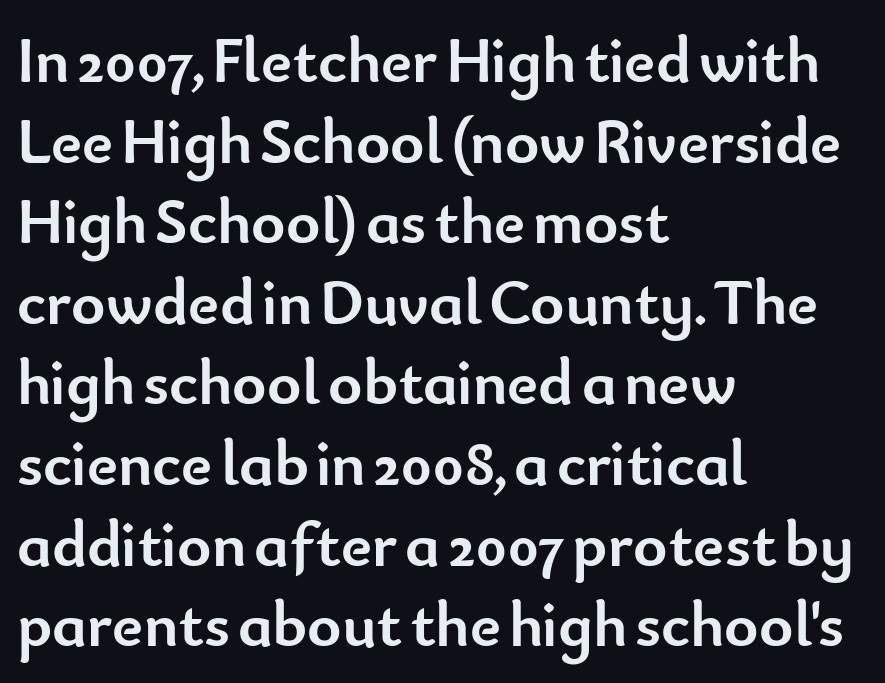
The image shows 65 px semibold sans-serif type, upright; set left-aligned, line spacing 1.24x, normal letter spacing, not underlined; low stroke contrast and a small x-height.
